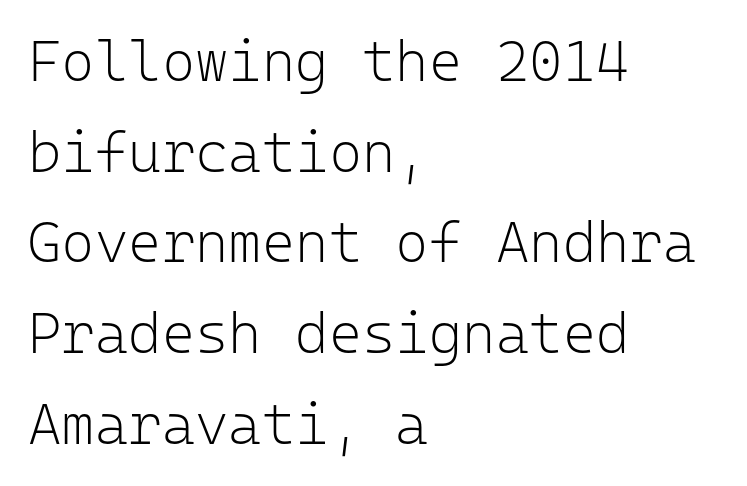
Q: Is the text bold? A: No.
Q: Is the text italic (slanted)? A: No, it is upright.
Q: Is the typeface a serif or a sans-serif typeface? A: Sans-serif.
Q: Is the text underlined? A: No.
Q: How is the paragraph aligned? A: Left-aligned.
Q: Is the spacing between letters normal or unusually wide? A: Normal.
Q: Is the spacing between lines tight, normal or loose? A: Normal.
Q: Width (condensed, normal, or wide)? A: Normal.
Q: Stroke contrast? A: Low.
Q: x-height? A: Medium.
Q: Monospaced? A: Yes.
